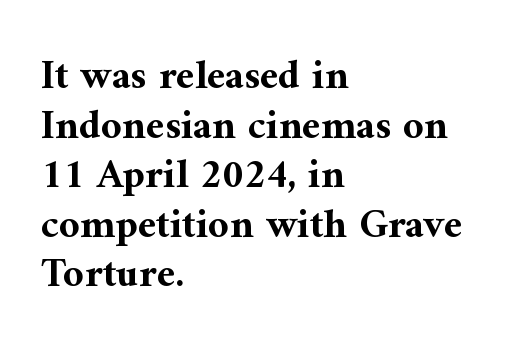
Q: Is the text bold? A: Yes.
Q: Is the text italic (slanted)? A: No, it is upright.
Q: Is the typeface a serif or a sans-serif typeface? A: Serif.
Q: Is the text underlined? A: No.
Q: How is the paragraph aligned? A: Left-aligned.
Q: Is the spacing between letters normal or unusually wide? A: Normal.
Q: Width (condensed, normal, or wide)? A: Normal.
Q: Stroke contrast? A: Medium.
Q: x-height? A: Medium.
Q: Monospaced? A: No.
